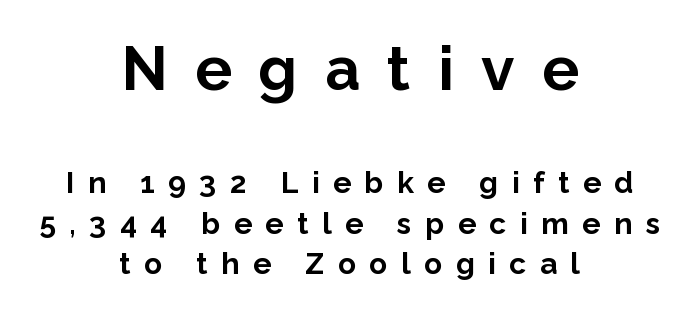
No word sits above an underline. Leftover space on each line is divided equally before and after the words. Serif or sans? Sans — the stroke terminals are bare. The typography opts for an upright posture over an oblique one.
